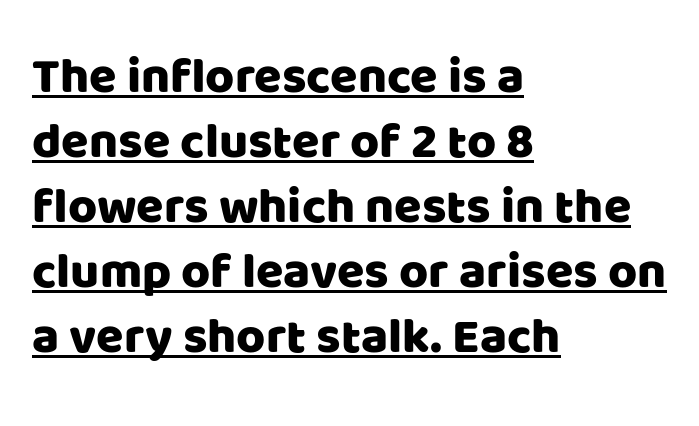
Q: Is the text italic (slanted)? A: No, it is upright.
Q: Is the typeface a serif or a sans-serif typeface? A: Sans-serif.
Q: Is the text underlined? A: Yes.
Q: How is the paragraph aligned? A: Left-aligned.
Q: Is the spacing between letters normal or unusually wide? A: Normal.
Q: Is the spacing between lines tight, normal or loose? A: Normal.
Q: Width (condensed, normal, or wide)? A: Normal.
Q: Stroke contrast? A: Low.
Q: x-height? A: Large.
Q: Monospaced? A: No.
